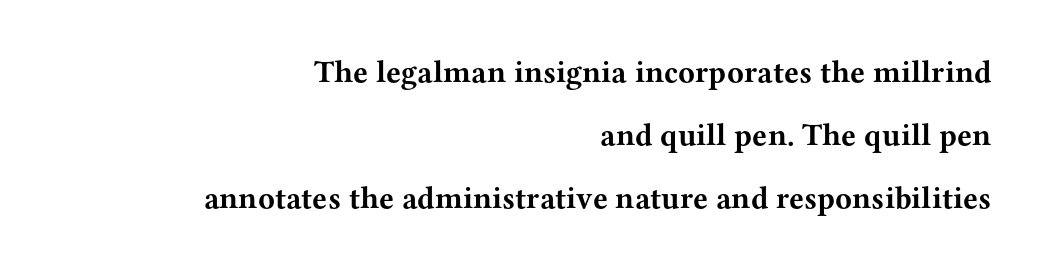
Q: Is the text bold? A: Yes.
Q: Is the text italic (slanted)? A: No, it is upright.
Q: Is the typeface a serif or a sans-serif typeface? A: Serif.
Q: Is the text underlined? A: No.
Q: How is the paragraph aligned? A: Right-aligned.
Q: Is the spacing between letters normal or unusually wide? A: Normal.
Q: Is the spacing between lines tight, normal or loose? A: Loose.
Q: Width (condensed, normal, or wide)? A: Wide.
Q: Stroke contrast? A: Medium.
Q: x-height? A: Medium.
Q: Monospaced? A: No.
